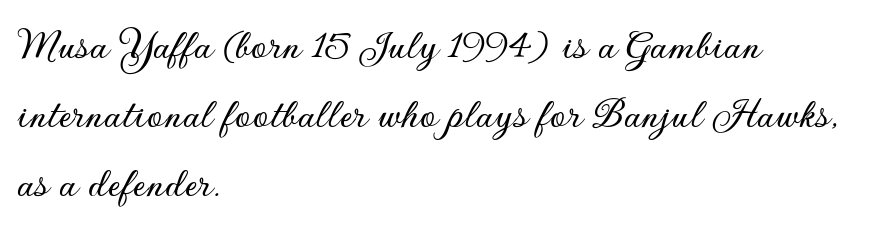
Q: Is the text italic (slanted)? A: Yes.
Q: Is the typeface a serif or a sans-serif typeface? A: Sans-serif.
Q: Is the text underlined? A: No.
Q: How is the paragraph aligned? A: Left-aligned.
Q: Is the spacing between letters normal or unusually wide? A: Normal.
Q: Is the spacing between lines tight, normal or loose? A: Normal.
Q: Width (condensed, normal, or wide)? A: Normal.
Q: Stroke contrast? A: Low.
Q: x-height? A: Small.
Q: Monospaced? A: No.
